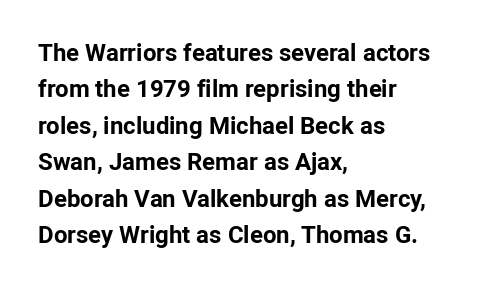
{"italic": "no", "bold": "yes", "underline": "no", "align": "left", "line_spacing": "normal", "line_spacing_ratio": 1.52, "letter_spacing": "normal", "letter_spacing_em": 0.0, "glyph_px": 24}
